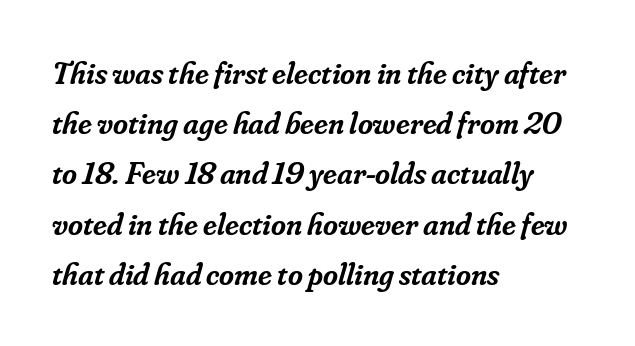
{"serif": "yes", "italic": "yes", "lean": "right", "slant_degrees": 16, "bold": "semi", "weight": "semibold", "width": "normal", "stroke_contrast": "low", "x_height": "small", "monospaced": "no", "underline": "no", "align": "left", "line_spacing": "normal", "line_spacing_ratio": 1.57, "letter_spacing": "normal", "letter_spacing_em": 0.0, "glyph_px": 32}
